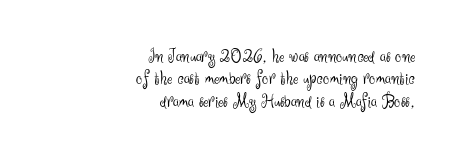
Unbolded letterforms with no extra heft. This rendering leaves character spacing at its baseline value. These lines are set flush right with a ragged left edge. Whoever set this chose condensed vertical rhythm over breathing room.
